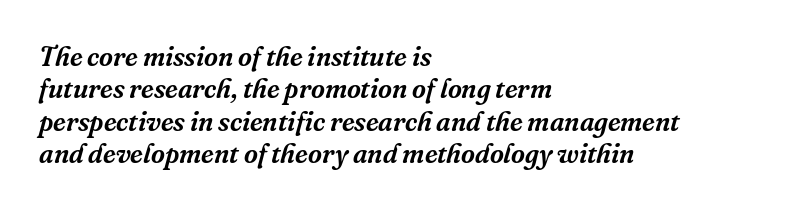
Q: Is the text italic (slanted)? A: Yes, it leans right by about 16 degrees.
Q: Is the text underlined? A: No.
Q: How is the paragraph aligned? A: Left-aligned.
Q: Is the spacing between letters normal or unusually wide? A: Normal.
